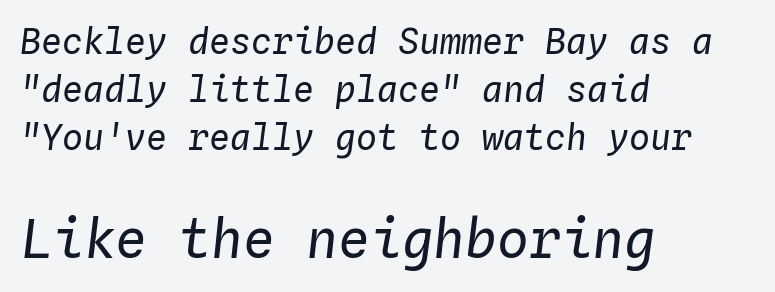
Q: Is the text bold? A: No.
Q: Is the text italic (slanted)? A: Yes, it leans right by about 4 degrees.
Q: Is the text underlined? A: No.
Q: How is the paragraph aligned? A: Left-aligned.
Q: Is the spacing between letters normal or unusually wide? A: Normal.
Q: Is the spacing between lines tight, normal or loose? A: Normal.
Q: Which block of text is set in a larger size, the first (top) or the second (bottom)? A: The second (bottom) one.
Q: Width (condensed, normal, or wide)? A: Normal.
Q: Stroke contrast? A: Low.
Q: x-height? A: Medium.
Q: Monospaced? A: Yes.
